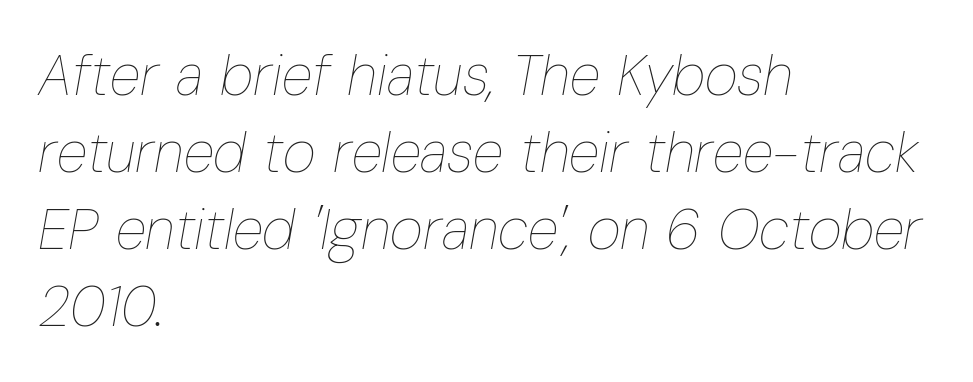
The image shows 57 px thin, condensed type, italic (leaning right); set left-aligned, normal line spacing (1.35x), normal letter spacing, not underlined; low stroke contrast and a medium x-height.
